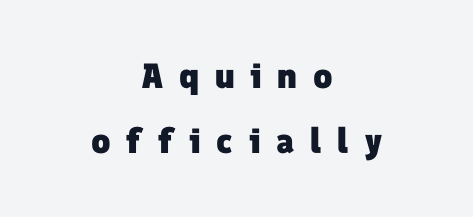
These lines stack symmetrically, like a column narrowing and widening about its center. Is this a fixed-width face? No — the glyphs have proportional, varying widths. Typesetter's note: full bold, strokes at maximum text heaviness. Any mark beneath the type? The region is blank. The letterforms stand isolated, each surrounded by extra space. The face used here is a sans, in the tradition of grotesques and geometrics.
